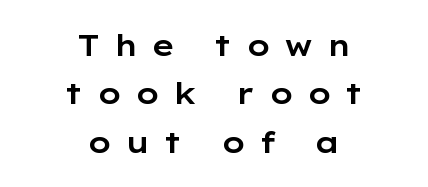
{"serif": "no", "italic": "no", "width": "wide", "stroke_contrast": "low", "x_height": "medium", "monospaced": "no", "underline": "no", "align": "center", "line_spacing": "normal", "line_spacing_ratio": 1.61, "letter_spacing": "wide", "letter_spacing_em": 0.44, "glyph_px": 30}
